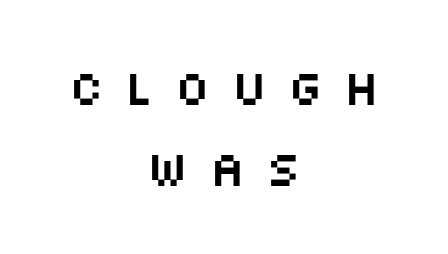
The image shows 49 px wide sans-serif type, upright; set centered, normal line spacing (1.66x), unusually wide letter spacing (+0.4 em), not underlined; medium stroke contrast and a large x-height.
